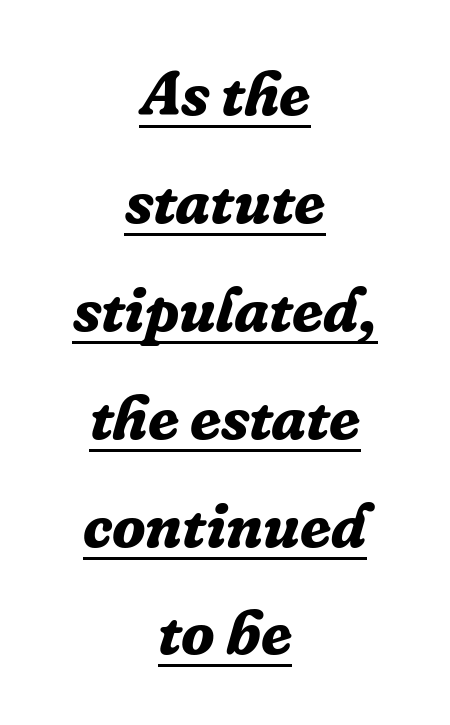
The lettering is marked with a stroke running underneath it. Think of a printed novel: that variable character pitch is what you see here. Leftover space on each line is divided equally before and after the words. Quick note: italic.
